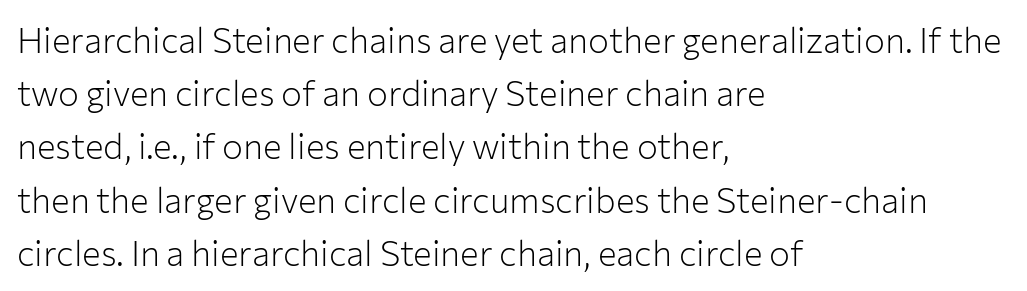
The image shows 35 px light sans-serif type, upright; set left-aligned, normal line spacing (1.52x), normal letter spacing, not underlined; low stroke contrast and a medium x-height.
